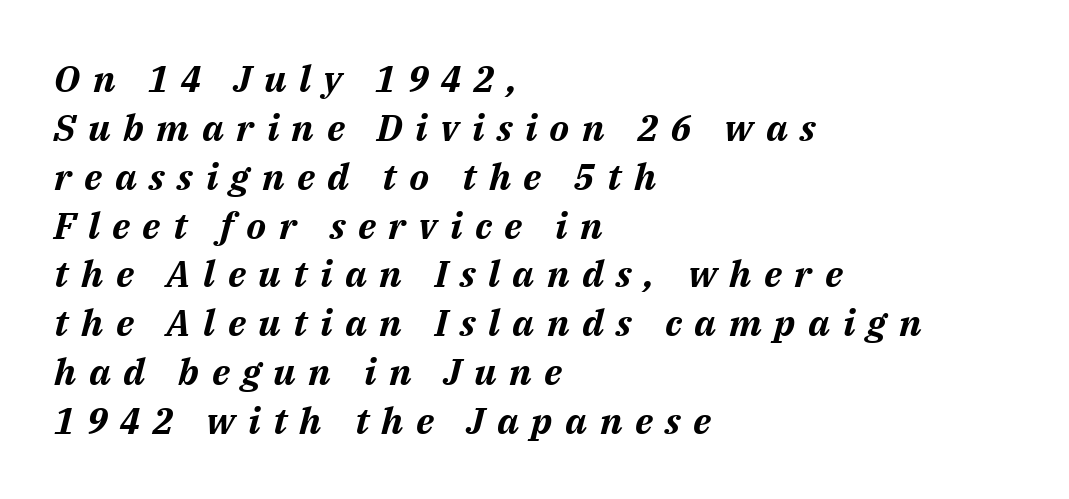
The passage is arranged the way most books set body copy — flush left. Here the glyphs are tracked loosely, breaking word shapes into spaced letters. Yep, that's italic — everything's leaning. Type without underlining.
